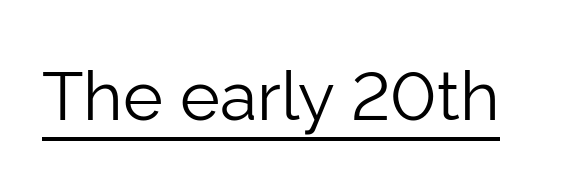
The image shows 68 px light sans-serif type, upright; set normal letter spacing, underlined; low stroke contrast and a medium x-height.
